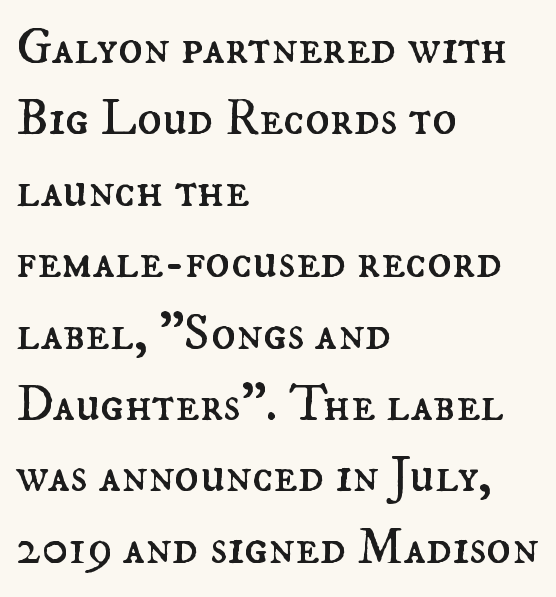
Layout note: lines flush left. The axis of the letterforms is exactly vertical. The space between consecutive lines is moderate. The typesetting does not lean heavy: it is not bold. Anything drawn beneath the words? Only blank space. There is no visible air inserted between adjacent glyphs.
